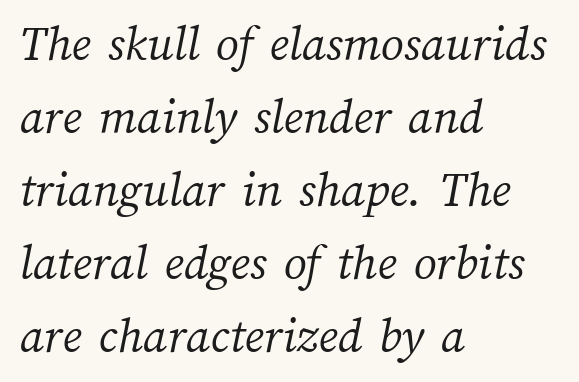
The image shows 51 px light type; set left-aligned, normal line spacing (1.43x), normal letter spacing, not underlined; medium stroke contrast and a medium x-height.
